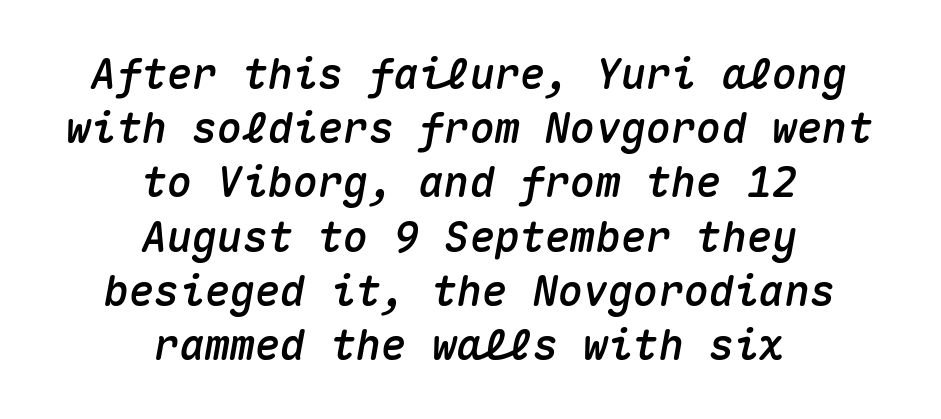
{"italic": "yes", "lean": "right", "slant_degrees": 10, "width": "normal", "stroke_contrast": "medium", "x_height": "medium", "monospaced": "yes", "underline": "no", "align": "center", "line_spacing": "normal", "line_spacing_ratio": 1.29, "letter_spacing": "normal", "letter_spacing_em": 0.0, "glyph_px": 42}
